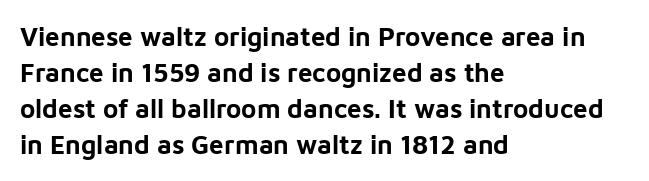
The image shows 26 px bold type, upright; set left-aligned, normal line spacing (1.39x), normal letter spacing, not underlined.
